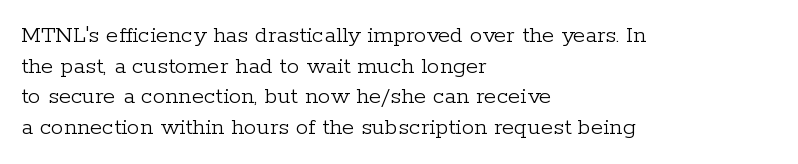
{"italic": "no", "bold": "no", "underline": "no", "align": "left", "line_spacing_ratio": 1.23, "letter_spacing": "normal", "letter_spacing_em": 0.0, "glyph_px": 25}
